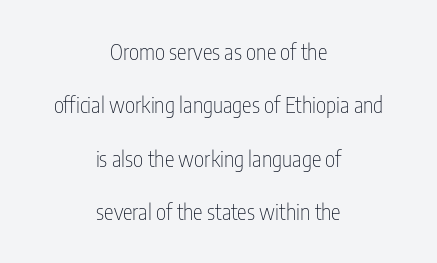
The image shows 22 px text type, upright; set centered, loose line spacing (2.43x), normal letter spacing, not underlined.
